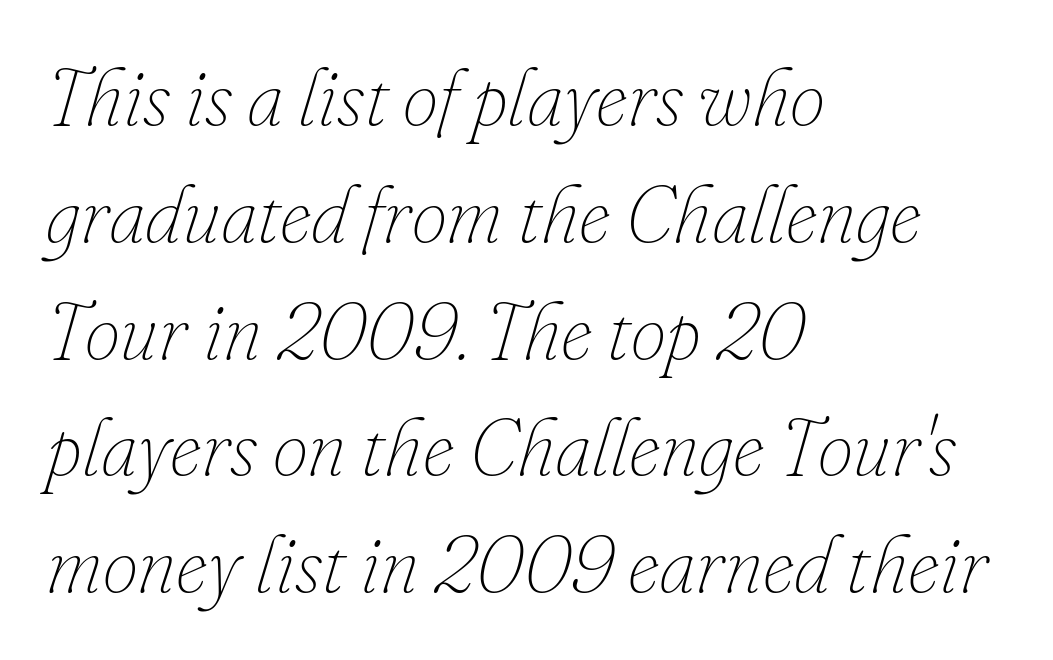
The lines sit at an ordinary, default distance from one another. This sample uses plain, unmodified letter spacing. The compositor pushed each line to the left boundary. Observe the lean: these are italic letterforms.
